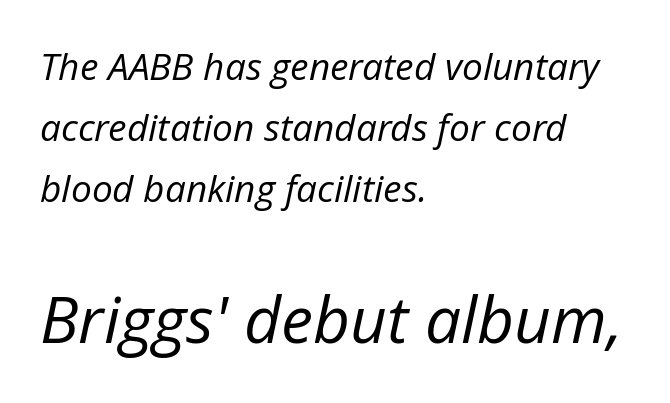
Underlining? Definitely not there. Short note: letters normally spaced. Rendered with sloped, italic letterforms. A normal amount of white space separates one row of letters from the next. The strokes are not fattened; the text isn't bold.
